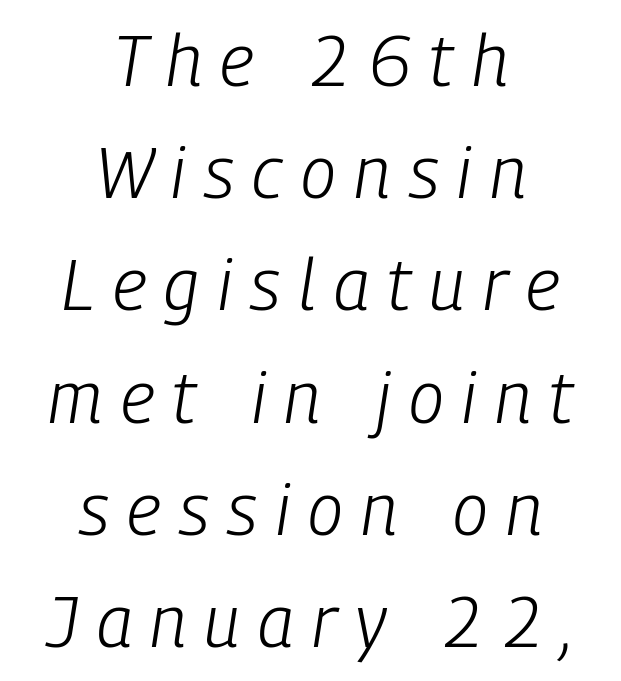
{"italic": "yes", "lean": "right", "slant_degrees": 9, "bold": "no", "weight": "light", "width": "condensed", "stroke_contrast": "low", "x_height": "medium", "monospaced": "no", "underline": "no", "align": "center", "line_spacing": "normal", "line_spacing_ratio": 1.58, "letter_spacing": "wide", "letter_spacing_em": 0.26, "glyph_px": 71}
